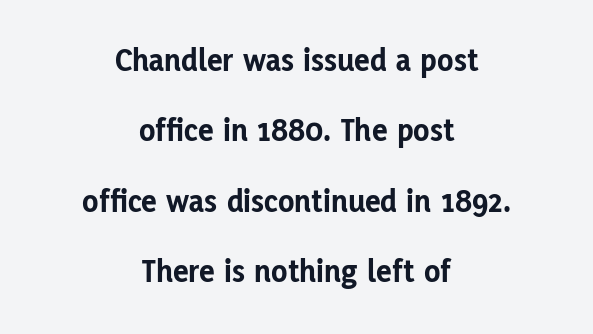
{"serif": "no", "italic": "no", "bold": "yes", "weight": "bold", "width": "normal", "stroke_contrast": "low", "x_height": "medium", "monospaced": "no", "underline": "no", "align": "center", "line_spacing": "loose", "line_spacing_ratio": 2.13, "letter_spacing": "normal", "letter_spacing_em": 0.0, "glyph_px": 33}
